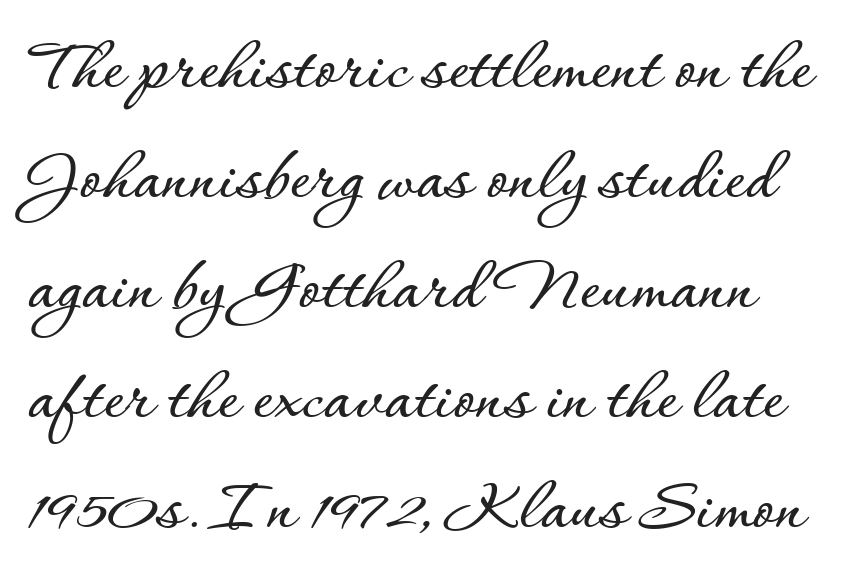
Q: Is the text italic (slanted)? A: Yes.
Q: Is the text underlined? A: No.
Q: Is the spacing between letters normal or unusually wide? A: Normal.
Q: Is the spacing between lines tight, normal or loose? A: Normal.
Q: Width (condensed, normal, or wide)? A: Normal.
Q: Stroke contrast? A: Low.
Q: x-height? A: Small.
Q: Monospaced? A: No.
